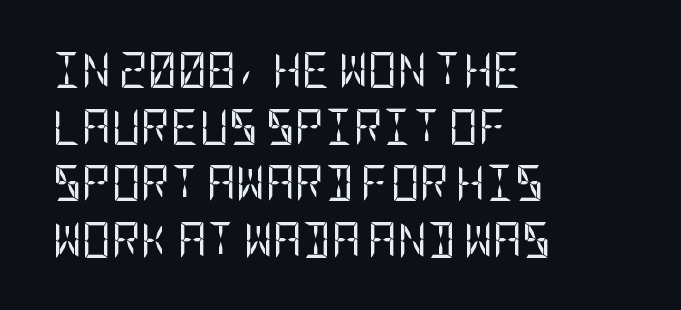
The image shows 36 px regular-weight, condensed sans-serif type, upright; set left-aligned, normal line spacing (1.57x), normal letter spacing, not underlined; low stroke contrast and a large x-height.
